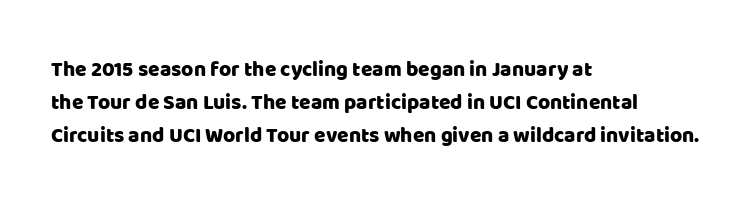
{"italic": "no", "underline": "no", "align": "left", "line_spacing": "normal", "line_spacing_ratio": 1.57, "letter_spacing": "normal", "letter_spacing_em": 0.0, "glyph_px": 21}
